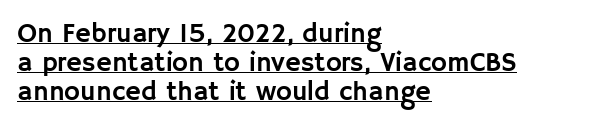
Q: Is the text italic (slanted)? A: No, it is upright.
Q: Is the text underlined? A: Yes.
Q: How is the paragraph aligned? A: Left-aligned.
Q: Is the spacing between letters normal or unusually wide? A: Normal.
Q: Is the spacing between lines tight, normal or loose? A: Tight.
